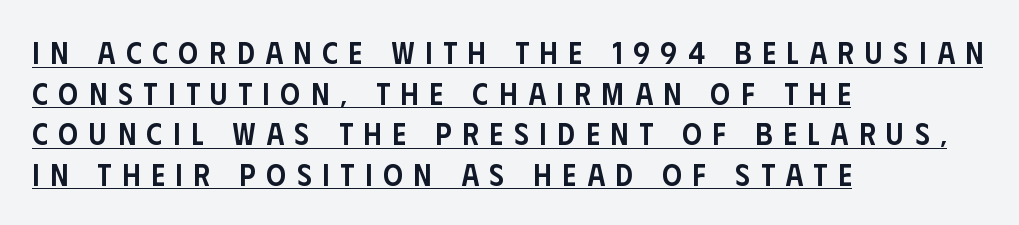
{"serif": "no", "italic": "no", "bold": "semi", "weight": "semibold", "width": "condensed", "stroke_contrast": "low", "x_height": "large", "monospaced": "no", "underline": "yes", "align": "left", "line_spacing": "normal", "line_spacing_ratio": 1.31, "letter_spacing": "wide", "letter_spacing_em": 0.35, "glyph_px": 31}
